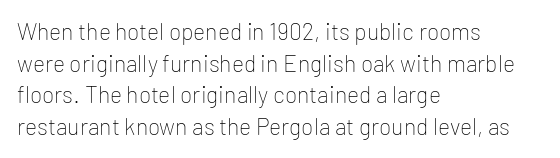
{"italic": "no", "bold": "no", "underline": "no", "align": "left", "line_spacing": "normal", "line_spacing_ratio": 1.37, "letter_spacing": "normal", "letter_spacing_em": 0.0, "glyph_px": 23}
